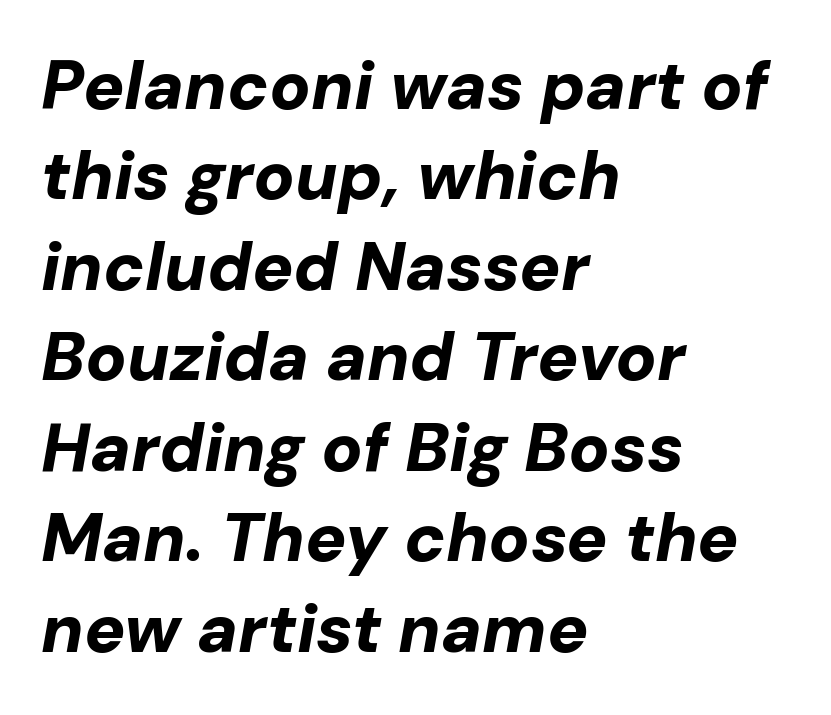
Words float on clear page, feet unadorned. It's the slanting kind of type. These lines are rendered in a variable-pitch font. Where is the straight margin? On the left. The letterforms sit shoulder to shoulder at normal distance. Line spacing here is normal.
